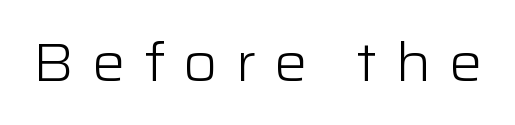
The image shows 53 px light, wide sans-serif type, upright; set unusually wide letter spacing (+0.33 em), not underlined; low stroke contrast and a medium x-height.
